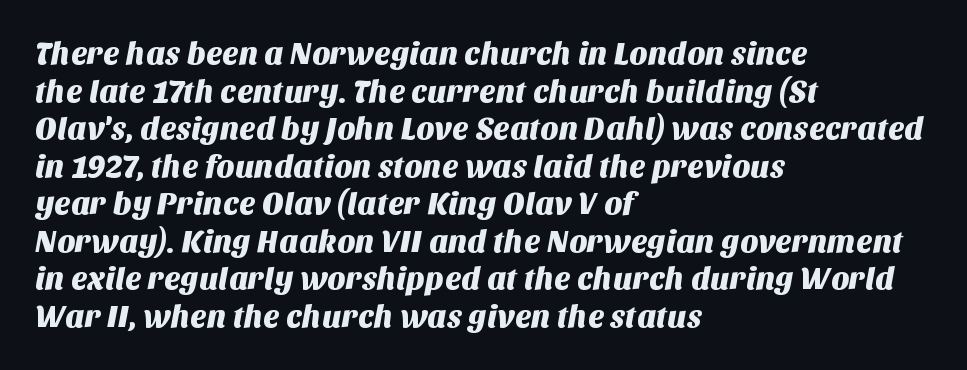
The image shows 31 px sans-serif type; set left-aligned, line spacing 1.21x, normal letter spacing, not underlined; medium stroke contrast and a large x-height.
